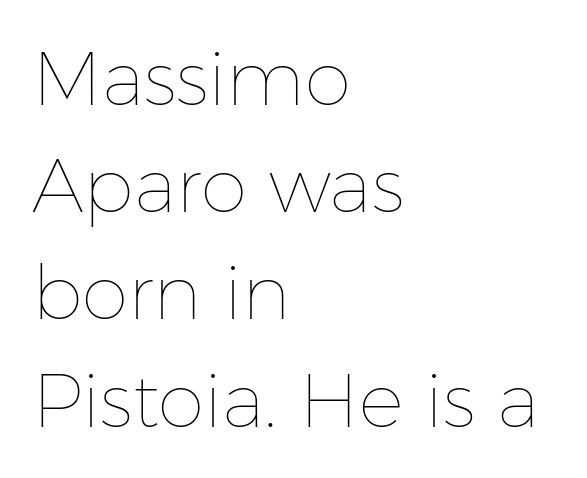
The image shows 75 px thin type, upright; set left-aligned, normal line spacing (1.43x), normal letter spacing, not underlined; low stroke contrast and a medium x-height.
